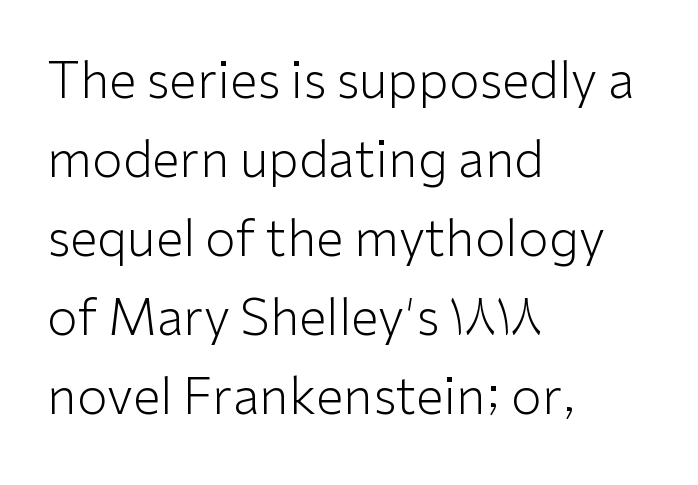
The area under the type is left untouched. This sample is left-justified, so line endings fall wherever the words run out. Caption: standard tracking, unaltered. Does the lettering tilt? It doesn't — this is upright. Each stroke keeps to a modest, everyday thickness or less.
